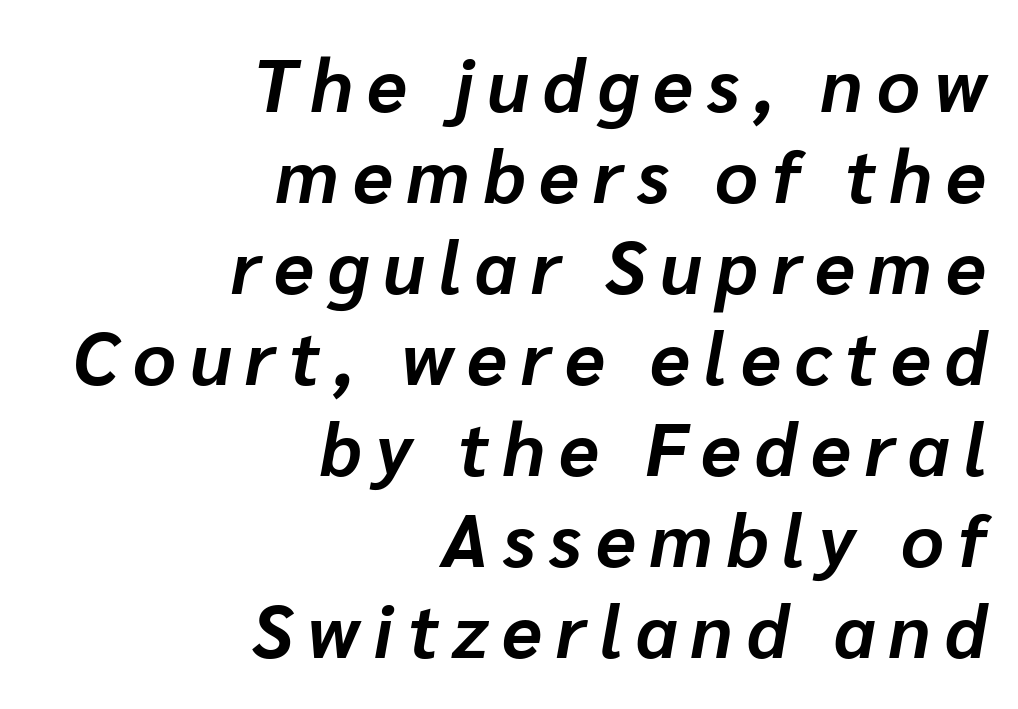
The image shows 74 px bold type, italic (leaning right); set right-aligned, line spacing 1.23x, not underlined; low stroke contrast and a medium x-height.
